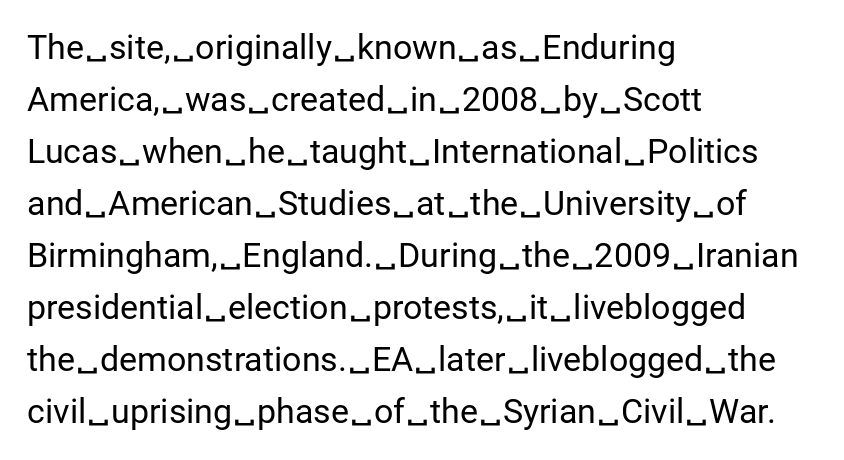
{"serif": "no", "italic": "no", "bold": "no", "weight": "regular", "width": "normal", "stroke_contrast": "low", "x_height": "medium", "monospaced": "no", "underline": "no", "align": "left", "line_spacing": "normal", "line_spacing_ratio": 1.53, "letter_spacing": "normal", "letter_spacing_em": 0.0, "glyph_px": 34}
